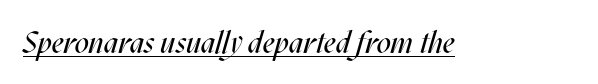
The image shows 31 px regular-weight, condensed type, italic (leaning right); set normal letter spacing, underlined; medium stroke contrast and a large x-height.
